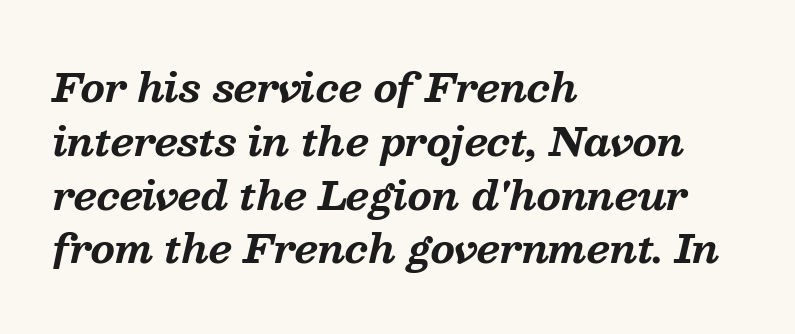
Q: Is the text bold? A: Yes.
Q: Is the text italic (slanted)? A: Yes, it leans right by about 13 degrees.
Q: Is the typeface a serif or a sans-serif typeface? A: Serif.
Q: Is the text underlined? A: No.
Q: How is the paragraph aligned? A: Left-aligned.
Q: Is the spacing between letters normal or unusually wide? A: Normal.
Q: Is the spacing between lines tight, normal or loose? A: Normal.
Q: Width (condensed, normal, or wide)? A: Normal.
Q: Stroke contrast? A: Medium.
Q: x-height? A: Medium.
Q: Monospaced? A: No.
